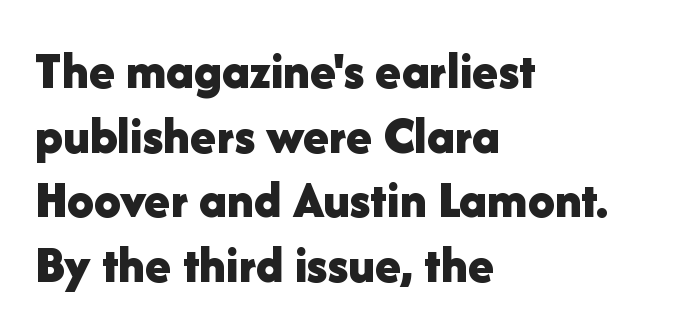
The image shows 53 px bold sans-serif type, upright; set left-aligned, line spacing 1.22x, normal letter spacing, not underlined; low stroke contrast and a medium x-height.
